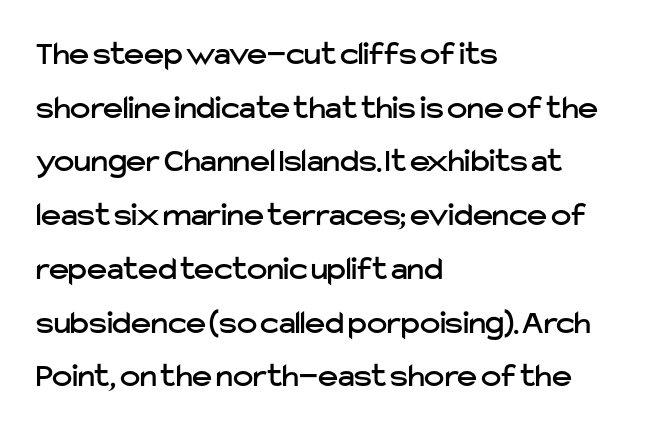
Q: Is the text italic (slanted)? A: No, it is upright.
Q: Is the typeface a serif or a sans-serif typeface? A: Sans-serif.
Q: Is the text underlined? A: No.
Q: How is the paragraph aligned? A: Left-aligned.
Q: Is the spacing between letters normal or unusually wide? A: Normal.
Q: Is the spacing between lines tight, normal or loose? A: Normal.
Q: Width (condensed, normal, or wide)? A: Normal.
Q: Stroke contrast? A: Low.
Q: x-height? A: Medium.
Q: Monospaced? A: No.
